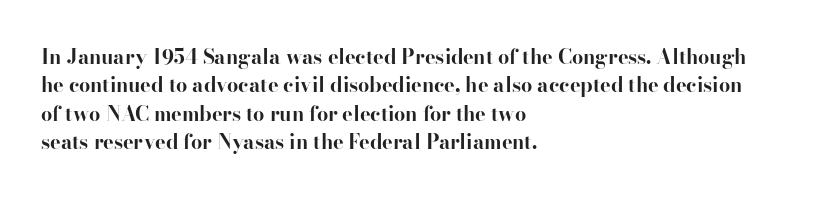
Q: Is the text bold? A: Yes.
Q: Is the text italic (slanted)? A: No, it is upright.
Q: Is the text underlined? A: No.
Q: How is the paragraph aligned? A: Left-aligned.
Q: Is the spacing between letters normal or unusually wide? A: Normal.
Q: Is the spacing between lines tight, normal or loose? A: Normal.
